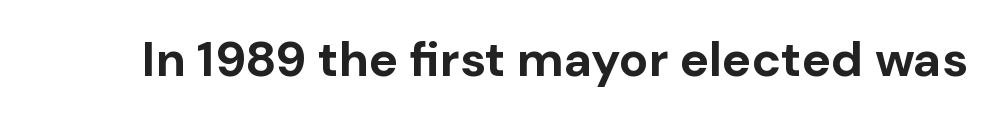
The image shows 49 px bold sans-serif type, upright; set normal letter spacing, not underlined; low stroke contrast and a medium x-height.
